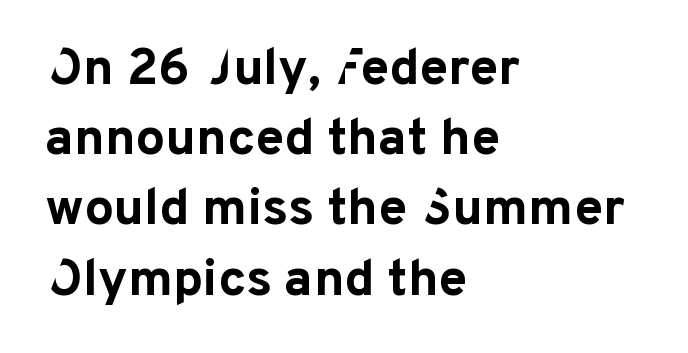
Check the space under the baseline: it is left empty. One-word summary of the alignment: left. A dark, heavy texture on the line: the type is bold. Observe the ordinary spacing: letters are neighbours, not strangers. These lines are rendered in a variable-pitch font.
